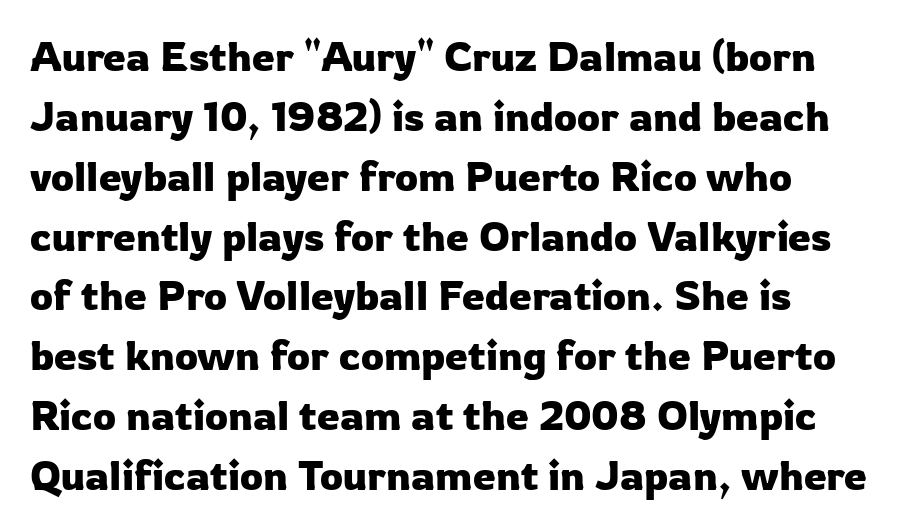
Q: Is the text italic (slanted)? A: No, it is upright.
Q: Is the typeface a serif or a sans-serif typeface? A: Sans-serif.
Q: Is the text underlined? A: No.
Q: How is the paragraph aligned? A: Left-aligned.
Q: Is the spacing between letters normal or unusually wide? A: Normal.
Q: Is the spacing between lines tight, normal or loose? A: Normal.
Q: Width (condensed, normal, or wide)? A: Normal.
Q: Stroke contrast? A: Low.
Q: x-height? A: Medium.
Q: Monospaced? A: No.
